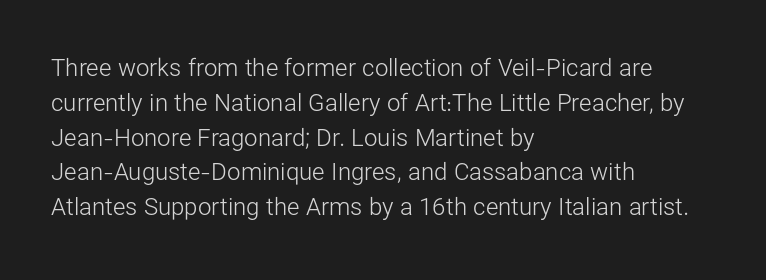
{"italic": "no", "bold": "no", "underline": "no", "align": "left", "line_spacing": "normal", "line_spacing_ratio": 1.45, "letter_spacing": "normal", "letter_spacing_em": 0.0, "glyph_px": 24}
